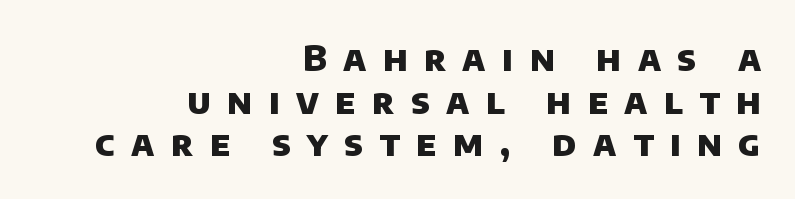
The passage shown is typed in a proportional face where columns would drift. One-word summary of the alignment: right. Only glyphs here, with clear space below each row. Typographic density is high because the face is bold. Note: no serifs on the glyphs.
